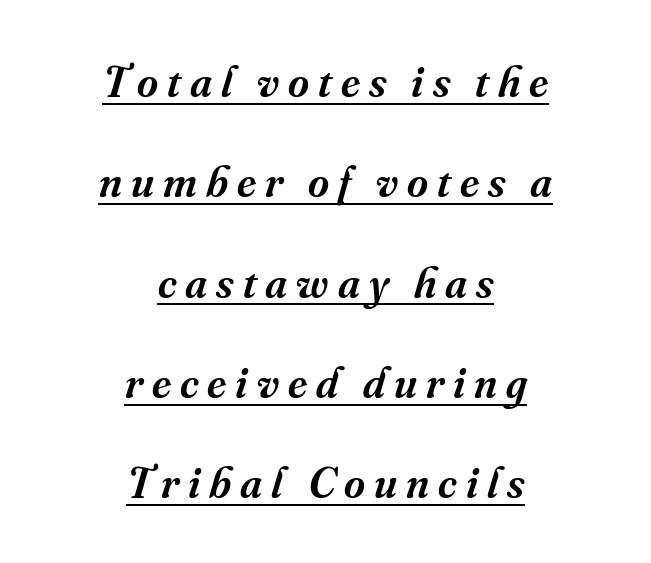
Q: Is the text bold? A: Semi-bold.
Q: Is the text italic (slanted)? A: Yes, it leans right by about 16 degrees.
Q: Is the typeface a serif or a sans-serif typeface? A: Serif.
Q: Is the text underlined? A: Yes.
Q: How is the paragraph aligned? A: Centered.
Q: Is the spacing between letters normal or unusually wide? A: Unusually wide.
Q: Is the spacing between lines tight, normal or loose? A: Loose.
Q: Width (condensed, normal, or wide)? A: Normal.
Q: Stroke contrast? A: Medium.
Q: x-height? A: Small.
Q: Monospaced? A: No.
